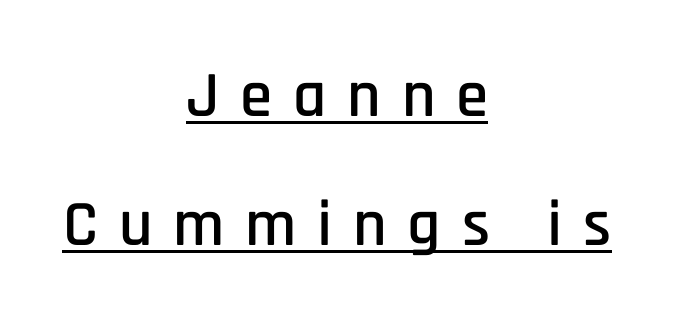
{"serif": "no", "italic": "no", "width": "condensed", "stroke_contrast": "low", "x_height": "large", "monospaced": "no", "underline": "yes", "align": "center", "line_spacing": "loose", "line_spacing_ratio": 1.98, "letter_spacing": "wide", "letter_spacing_em": 0.32, "glyph_px": 65}
